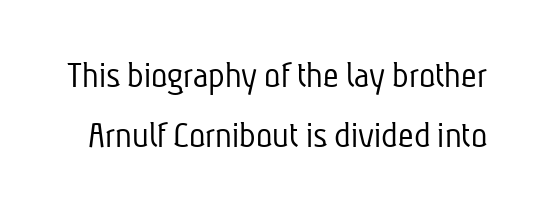
Nothing sits at the stroke ends, so this counts as sans-serif. Observe the ordinary spacing: letters are neighbours, not strangers. Spacing verdict: proportional, widths tailored to each character. Compared with typical paragraphs, the rows here are spaced about the same. The passage shown is not underscored anywhere.
